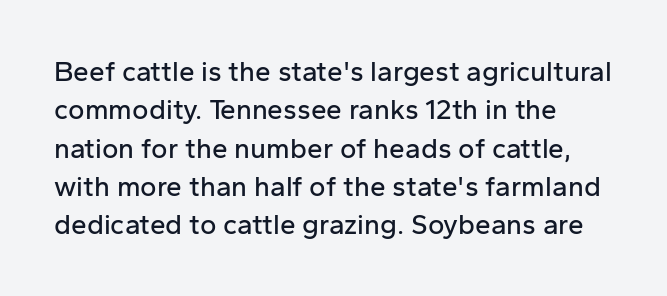
Q: Is the text italic (slanted)? A: No, it is upright.
Q: Is the typeface a serif or a sans-serif typeface? A: Sans-serif.
Q: Is the text underlined? A: No.
Q: How is the paragraph aligned? A: Left-aligned.
Q: Is the spacing between letters normal or unusually wide? A: Normal.
Q: Is the spacing between lines tight, normal or loose? A: Normal.
Q: Width (condensed, normal, or wide)? A: Normal.
Q: Stroke contrast? A: Low.
Q: x-height? A: Medium.
Q: Monospaced? A: No.
